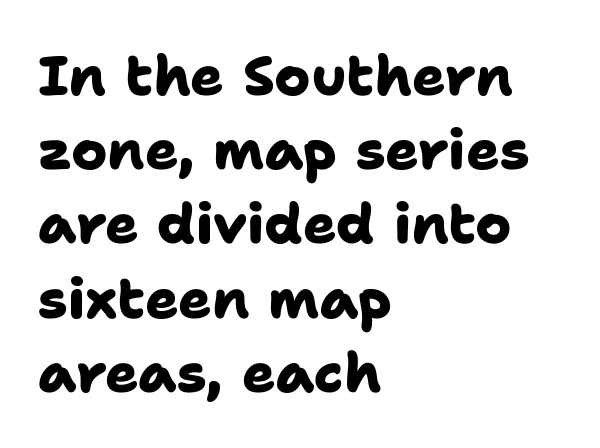
Q: Is the text bold? A: Yes.
Q: Is the typeface a serif or a sans-serif typeface? A: Sans-serif.
Q: Is the text underlined? A: No.
Q: How is the paragraph aligned? A: Left-aligned.
Q: Is the spacing between letters normal or unusually wide? A: Normal.
Q: Is the spacing between lines tight, normal or loose? A: Normal.
Q: Width (condensed, normal, or wide)? A: Normal.
Q: Stroke contrast? A: Low.
Q: x-height? A: Medium.
Q: Monospaced? A: No.
